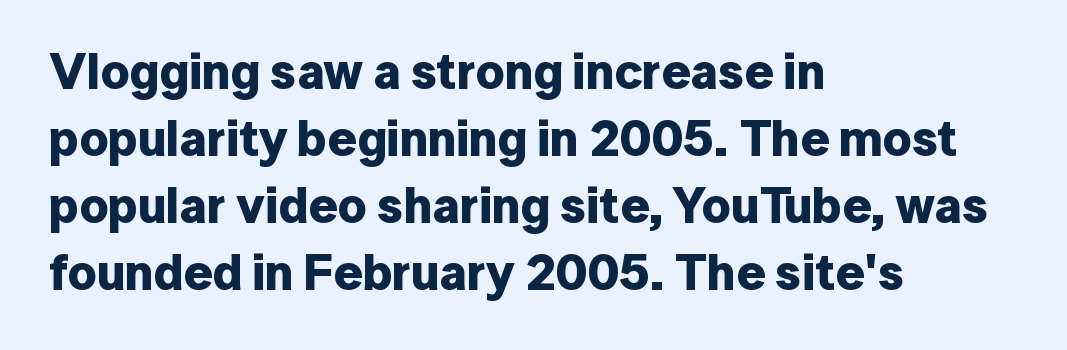
Q: Is the text bold? A: Yes.
Q: Is the text italic (slanted)? A: No, it is upright.
Q: Is the typeface a serif or a sans-serif typeface? A: Sans-serif.
Q: Is the text underlined? A: No.
Q: How is the paragraph aligned? A: Left-aligned.
Q: Is the spacing between letters normal or unusually wide? A: Normal.
Q: Is the spacing between lines tight, normal or loose? A: Normal.
Q: Width (condensed, normal, or wide)? A: Normal.
Q: Stroke contrast? A: Low.
Q: x-height? A: Medium.
Q: Monospaced? A: No.
